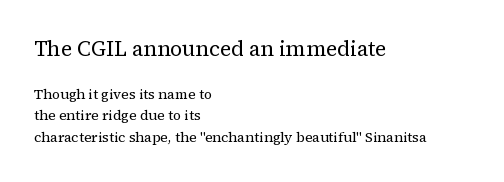
Q: Is the text bold? A: No.
Q: Is the text italic (slanted)? A: No, it is upright.
Q: Is the text underlined? A: No.
Q: How is the paragraph aligned? A: Left-aligned.
Q: Is the spacing between letters normal or unusually wide? A: Normal.
Q: Is the spacing between lines tight, normal or loose? A: Normal.
Q: Which block of text is set in a larger size, the first (top) or the second (bottom)? A: The first (top) one.
